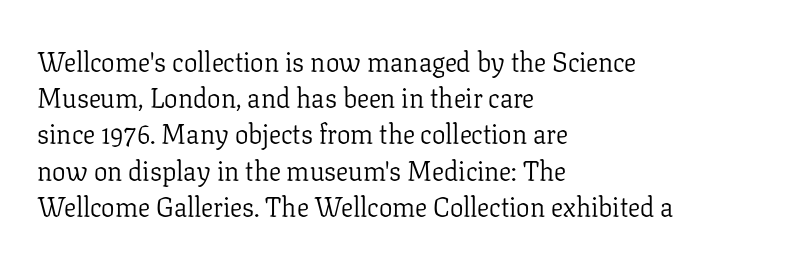
{"italic": "no", "bold": "no", "underline": "no", "align": "left", "line_spacing": "normal", "line_spacing_ratio": 1.34, "letter_spacing": "normal", "letter_spacing_em": 0.0, "glyph_px": 27}
